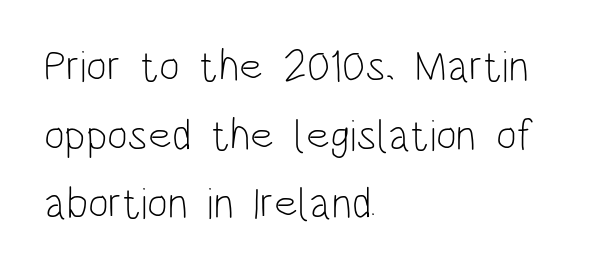
{"serif": "no", "italic": "no", "bold": "no", "weight": "light", "width": "condensed", "stroke_contrast": "low", "x_height": "large", "monospaced": "no", "underline": "no", "align": "left", "line_spacing": "normal", "line_spacing_ratio": 1.56, "letter_spacing": "normal", "letter_spacing_em": 0.0, "glyph_px": 44}
